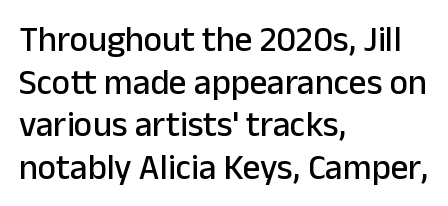
Q: Is the text italic (slanted)? A: No, it is upright.
Q: Is the typeface a serif or a sans-serif typeface? A: Sans-serif.
Q: Is the text underlined? A: No.
Q: How is the paragraph aligned? A: Left-aligned.
Q: Is the spacing between letters normal or unusually wide? A: Normal.
Q: Width (condensed, normal, or wide)? A: Normal.
Q: Stroke contrast? A: Low.
Q: x-height? A: Medium.
Q: Monospaced? A: No.
